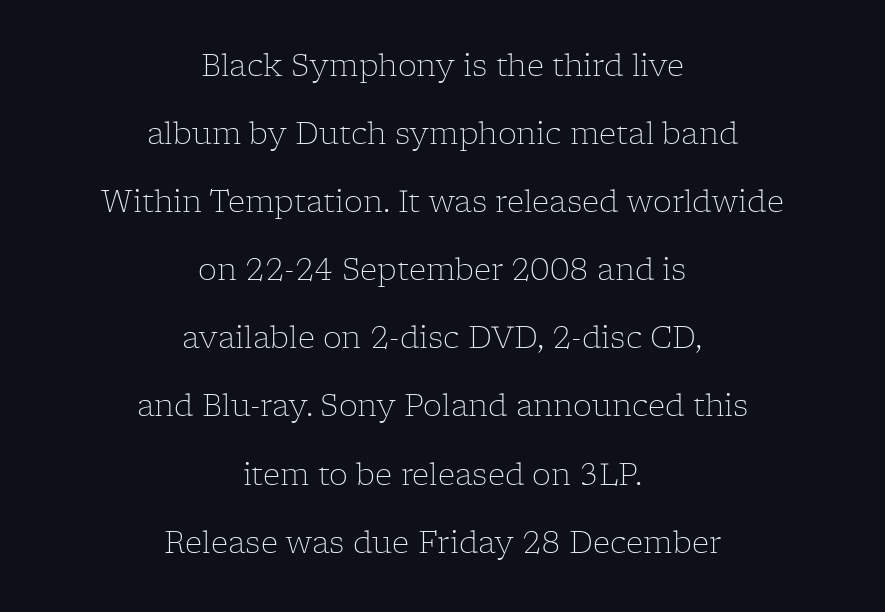
Character widths vary here, with narrow letters taking less room than wide ones. You could call the tracking neutral — neither tight nor loose. Stroke thickness stays within the range of a standard reading face or lighter. Centered paragraph, ragged on both sides. These lines stand farther apart than default settings would place them. Serifs: yes, visible at the terminals of the letterforms.
